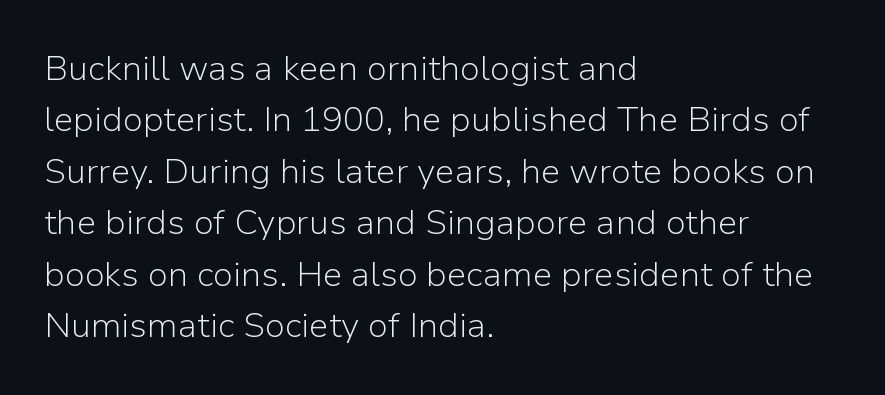
The letters advance in unequal steps, a hallmark of proportional type. These lines are set flush left with a ragged right edge. A typesetter would mark this as roman, not italic. What's the leading like? Ordinary, nothing unusual. Stems and bowls with no extra thickness — not bold.
